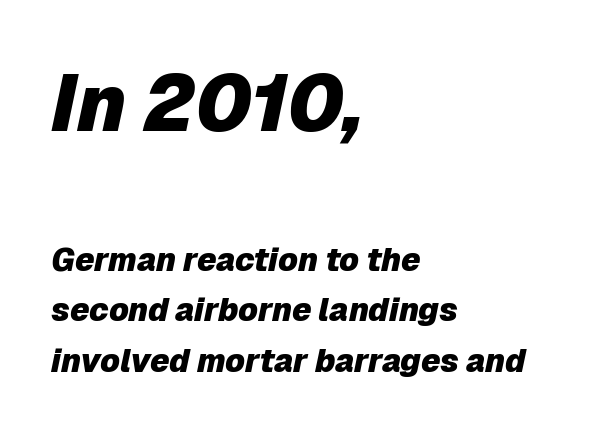
The block sitting higher on the canvas is the one with enlarged characters. A student would call this left alignment; a typographer would say flush left, rag right. The characters look thick and weighty, a clear bold. Letter spacing: default. Note the varied advance widths — an 'i' is clearly narrower than an 'm'.
